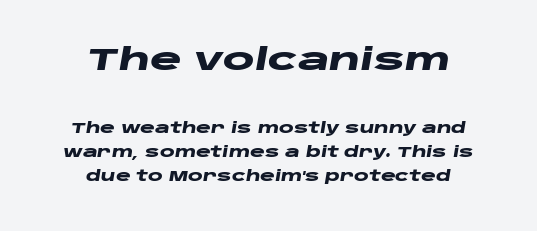
Q: Is the text bold? A: Yes.
Q: Is the text italic (slanted)? A: Yes, it leans right by about 10 degrees.
Q: Is the text underlined? A: No.
Q: How is the paragraph aligned? A: Centered.
Q: Is the spacing between letters normal or unusually wide? A: Normal.
Q: Is the spacing between lines tight, normal or loose? A: Normal.
Q: Which block of text is set in a larger size, the first (top) or the second (bottom)? A: The first (top) one.
Q: Width (condensed, normal, or wide)? A: Wide.
Q: Stroke contrast? A: Low.
Q: x-height? A: Large.
Q: Monospaced? A: No.
